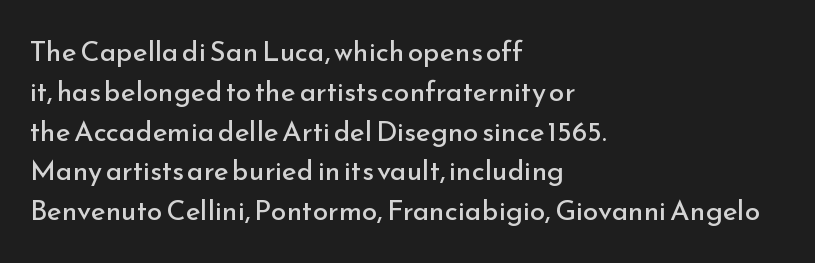
{"serif": "no", "italic": "no", "bold": "no", "weight": "regular", "width": "normal", "stroke_contrast": "low", "x_height": "small", "monospaced": "no", "underline": "no", "align": "left", "line_spacing": "normal", "line_spacing_ratio": 1.42, "letter_spacing": "normal", "letter_spacing_em": 0.0, "glyph_px": 28}
